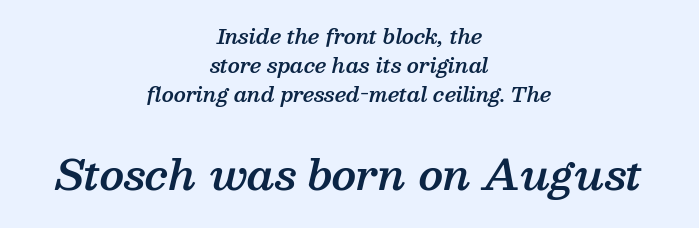
The image shows 41 px semibold serif type, italic (leaning right); set centered, normal line spacing (1.44x), normal letter spacing, not underlined; the second (bottom) block is 2.05x larger; medium stroke contrast and a medium x-height.
